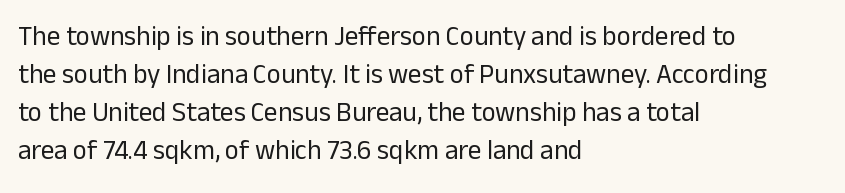
Q: Is the text bold? A: No.
Q: Is the text italic (slanted)? A: No, it is upright.
Q: Is the text underlined? A: No.
Q: How is the paragraph aligned? A: Left-aligned.
Q: Is the spacing between letters normal or unusually wide? A: Normal.
Q: Is the spacing between lines tight, normal or loose? A: Normal.
